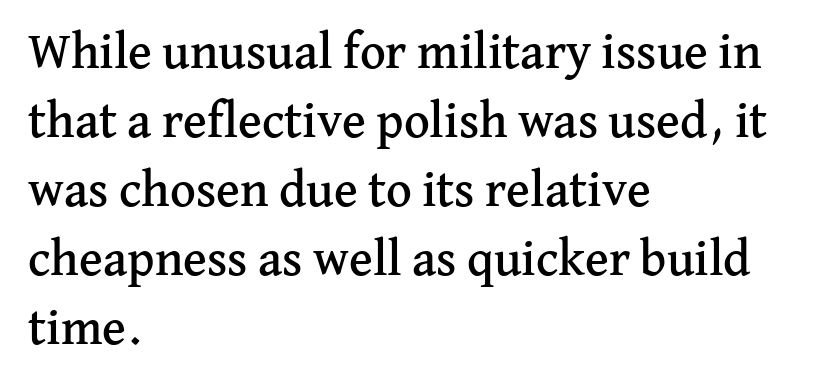
The image shows 50 px serif type, upright; set left-aligned, normal line spacing (1.38x), normal letter spacing, not underlined; medium stroke contrast and a medium x-height.
